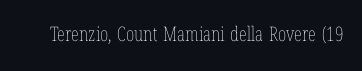
The image shows 20 px text type, upright; set normal letter spacing, not underlined.
